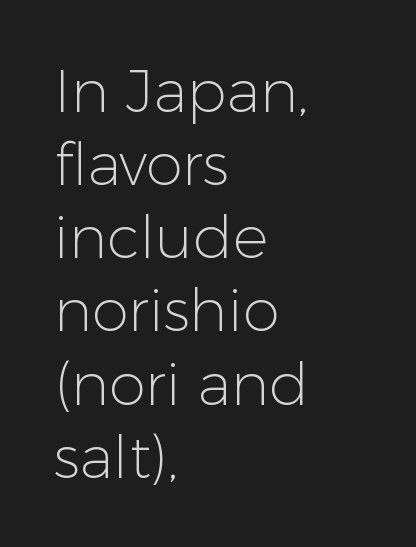
{"serif": "no", "italic": "no", "bold": "no", "weight": "light", "width": "normal", "stroke_contrast": "low", "x_height": "medium", "monospaced": "no", "underline": "no", "align": "left", "line_spacing_ratio": 1.24, "letter_spacing": "normal", "letter_spacing_em": 0.0, "glyph_px": 59}
